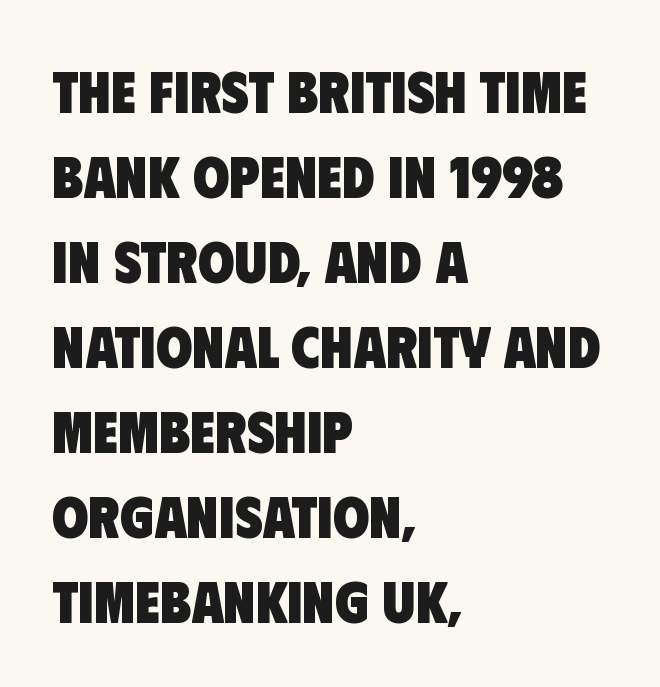
The image shows 59 px heavy, condensed sans-serif type; set left-aligned, normal line spacing (1.44x), normal letter spacing, not underlined; low stroke contrast and a large x-height.
